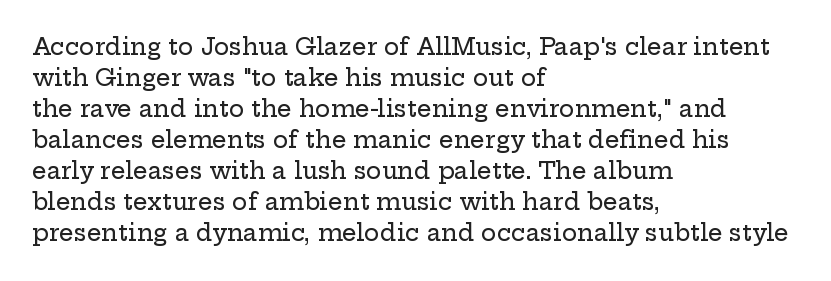
The image shows 23 px text type, upright; set left-aligned, normal line spacing (1.35x), normal letter spacing, not underlined.
